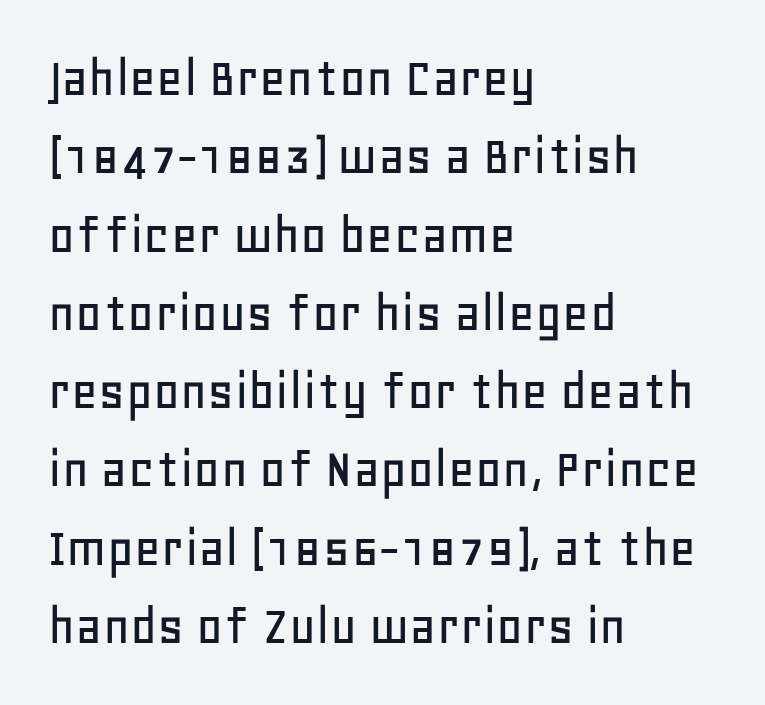
The image shows 58 px sans-serif type, upright; set left-aligned, normal line spacing (1.35x), normal letter spacing, not underlined; low stroke contrast and a large x-height.
